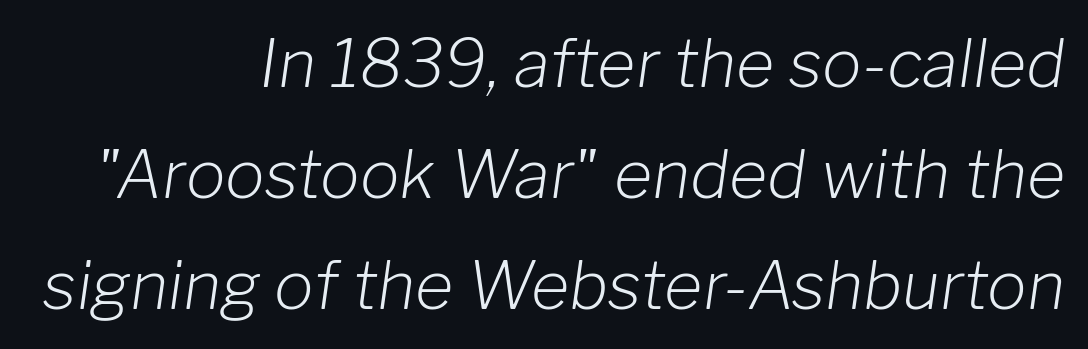
The letters sit at their default tracking, neither squeezed nor spread. Caption: multi-line text, flush right, ragged left. Slanted lettering throughout. Honestly, there is no underline to notice here at all. What's the leading like? Ordinary, nothing unusual.
